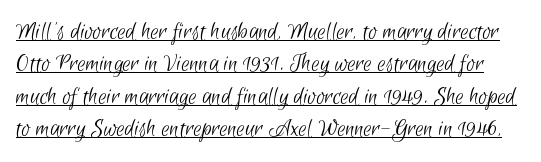
The image shows 26 px text type; set normal line spacing (1.25x), normal letter spacing, underlined.
